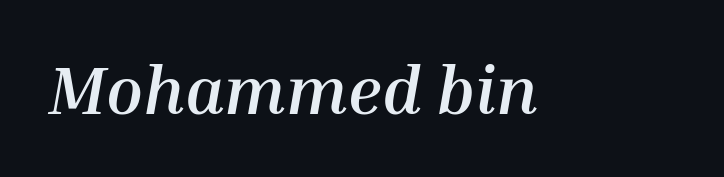
The image shows 67 px semibold type, italic (leaning right); set normal letter spacing, not underlined; medium stroke contrast and a medium x-height.
